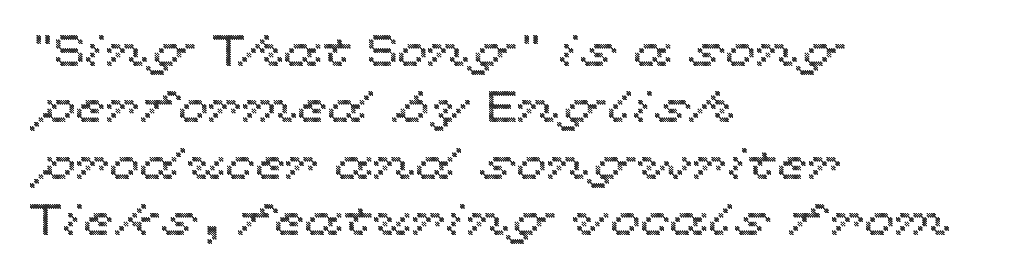
Characters follow at the spacing the type designer built in. Layout note: lines flush left. Here the designer chose a conventional face with non-uniform glyph widths. Quick note: underline off.
